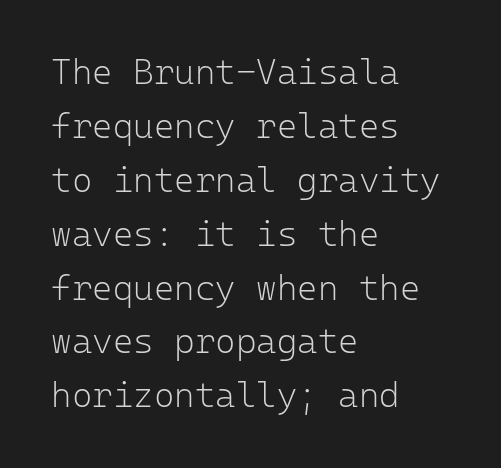
{"serif": "no", "italic": "no", "bold": "no", "weight": "light", "width": "normal", "stroke_contrast": "low", "x_height": "medium", "monospaced": "yes", "underline": "no", "align": "left", "line_spacing": "normal", "line_spacing_ratio": 1.54, "letter_spacing": "normal", "letter_spacing_em": 0.0, "glyph_px": 35}
